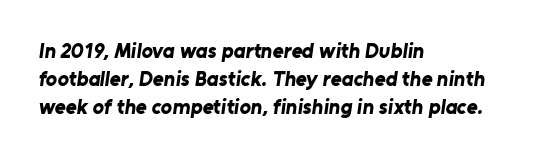
The image shows 21 px bold type; set left-aligned, normal line spacing (1.34x), normal letter spacing, not underlined.
